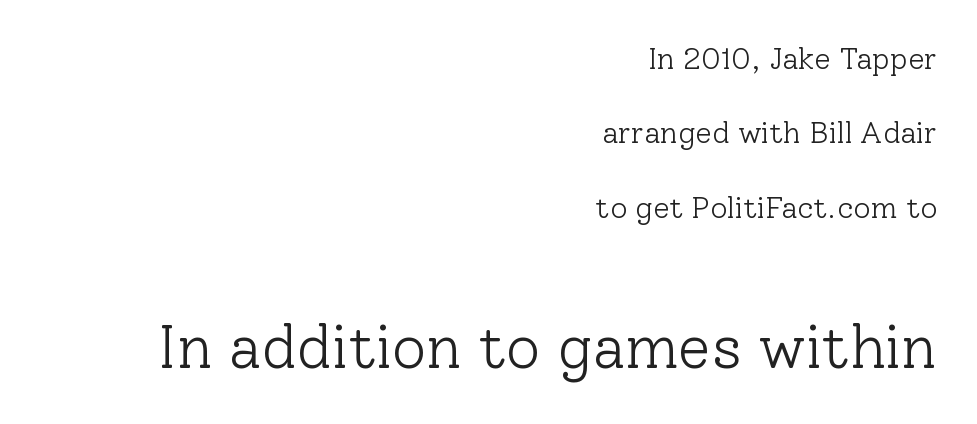
{"serif": "yes", "italic": "no", "bold": "no", "weight": "light", "width": "normal", "stroke_contrast": "low", "x_height": "medium", "monospaced": "no", "underline": "no", "align": "right", "line_spacing": "loose", "line_spacing_ratio": 2.48, "letter_spacing": "normal", "letter_spacing_em": 0.0, "larger_block": "second", "size_ratio": 2.0, "glyph_px": 60}
